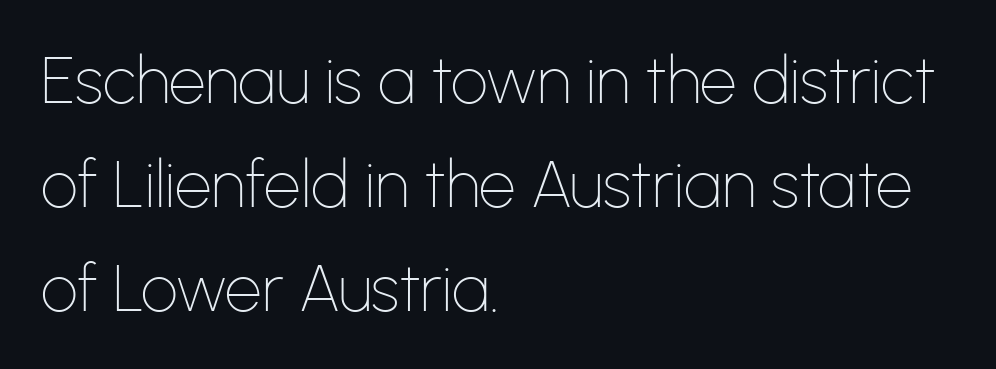
The rows are spaced the way most documents space them. Every row of glyphs begins at an identical x-position on the left. A bare baseline throughout the passage. Tracking value appears to be zero — textbook default spacing. The letters advance in unequal steps, a hallmark of proportional type. Rendered with straight, roman letterforms.
